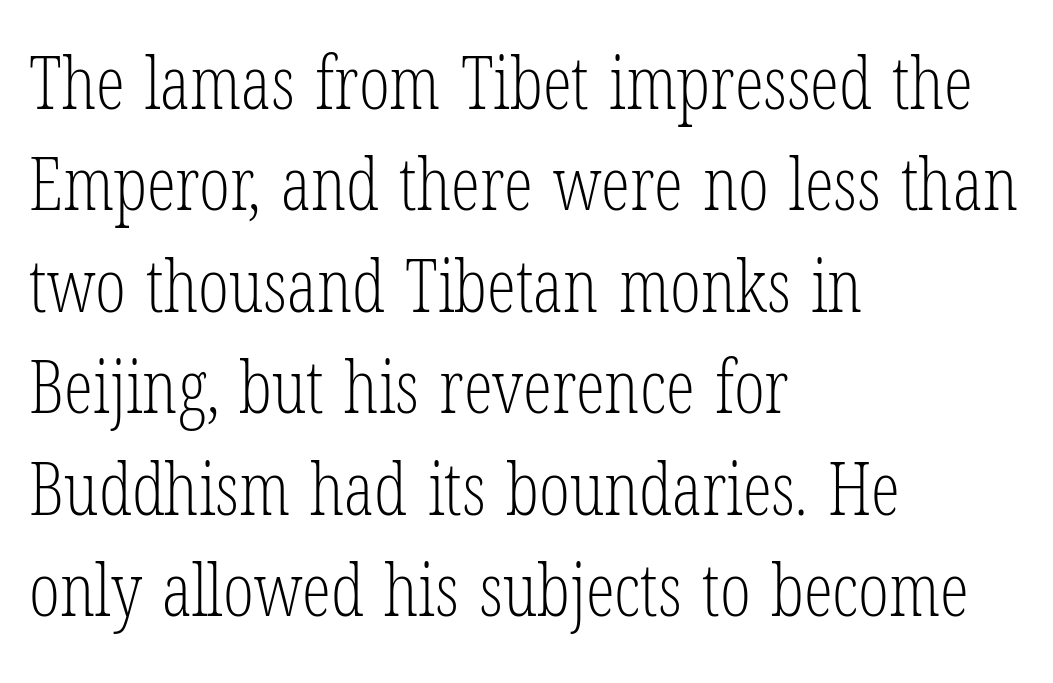
{"serif": "yes", "italic": "no", "bold": "no", "weight": "light", "width": "condensed", "stroke_contrast": "low", "x_height": "medium", "monospaced": "no", "underline": "no", "align": "left", "line_spacing": "normal", "line_spacing_ratio": 1.39, "letter_spacing": "normal", "letter_spacing_em": 0.0, "glyph_px": 73}
